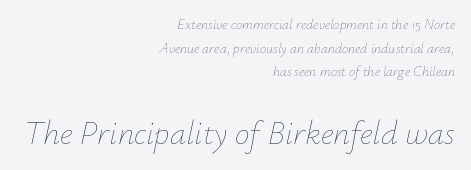
{"italic": "yes", "lean": "right", "slant_degrees": 12, "bold": "no", "weight": "thin", "width": "normal", "stroke_contrast": "low", "x_height": "small", "monospaced": "no", "underline": "no", "align": "right", "line_spacing": "normal", "line_spacing_ratio": 1.68, "letter_spacing": "normal", "letter_spacing_em": 0.0, "larger_block": "second", "size_ratio": 2.36, "glyph_px": 33}
